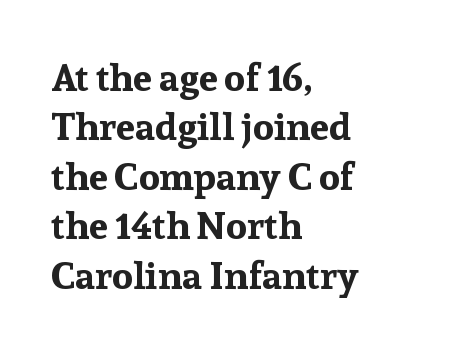
{"serif": "yes", "italic": "no", "bold": "yes", "weight": "bold", "width": "normal", "stroke_contrast": "low", "x_height": "medium", "monospaced": "no", "underline": "no", "align": "left", "line_spacing": "normal", "line_spacing_ratio": 1.3, "letter_spacing": "normal", "letter_spacing_em": 0.0, "glyph_px": 38}
